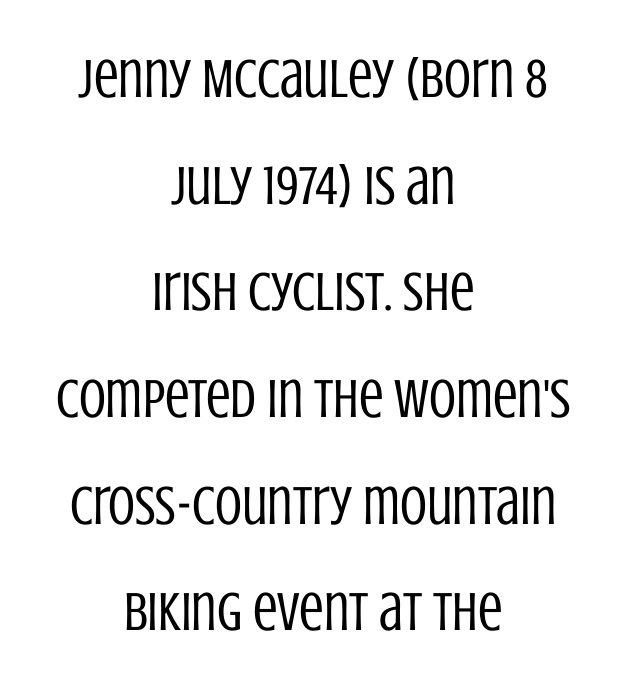
The image shows 55 px regular-weight, condensed sans-serif type, upright; set centered, loose line spacing (1.94x), normal letter spacing, not underlined; low stroke contrast and a large x-height.
